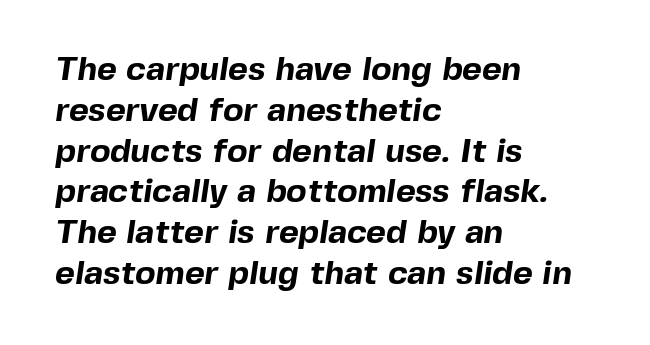
{"serif": "no", "bold": "yes", "weight": "bold", "width": "normal", "x_height": "medium", "monospaced": "no", "underline": "no", "align": "left", "line_spacing_ratio": 1.2, "letter_spacing": "normal", "letter_spacing_em": 0.0, "glyph_px": 34}
